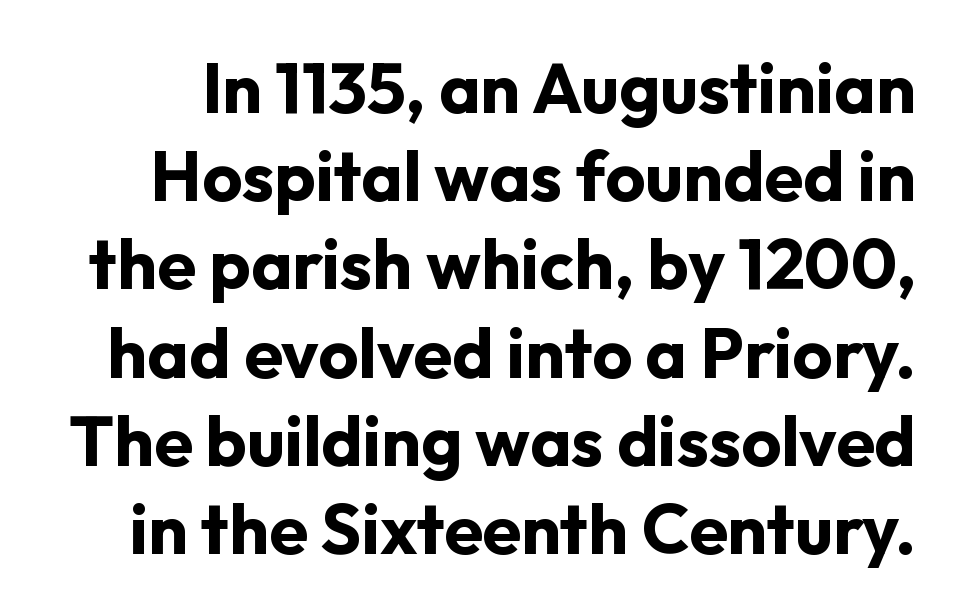
Caption: bold face, heavy strokes. In terms of posture, this sample is upright. The rendering uses natural spacing where letterforms have individual widths. Here the glyphs are tracked normally, forming tight word shapes. Glance below the letters and you will spot only blank space. The rows are spaced the way most documents space them.
